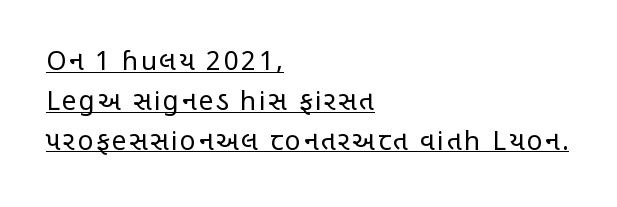
You can tell it's not italic because the verticals are truly vertical. This is underlined copy, the kind a proofreader might mark for attention. Notice how the passage keeps a crisp vertical edge on the left only. The typeface has the unassuming heft of standard copy or less. Reading down the column, the eye jumps a familiar distance to each next line.
